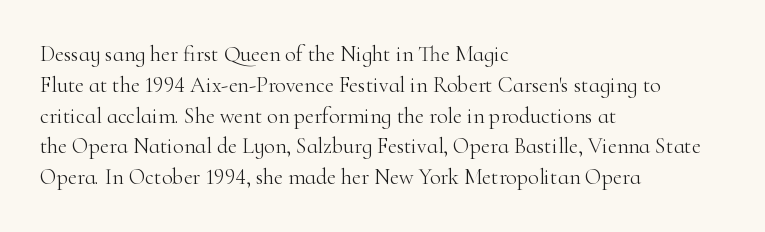
Summary of vertical rhythm: regular, with standard interline spacing. Short note: letters normally spaced. The font's upright variant was chosen for this text. Casual observation: everything's shoved over to the left.
